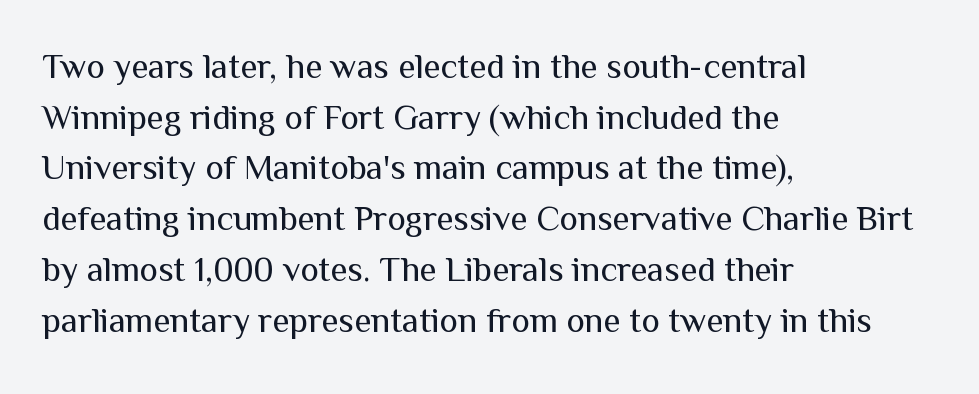
The face looks like a standard text weight, possibly lighter. Ascenders rise straight up at ninety degrees. Honestly, the row spacing looks completely unremarkable. This sample is left-justified, so line endings fall wherever the words run out. The gap between lines stays unmarked.
